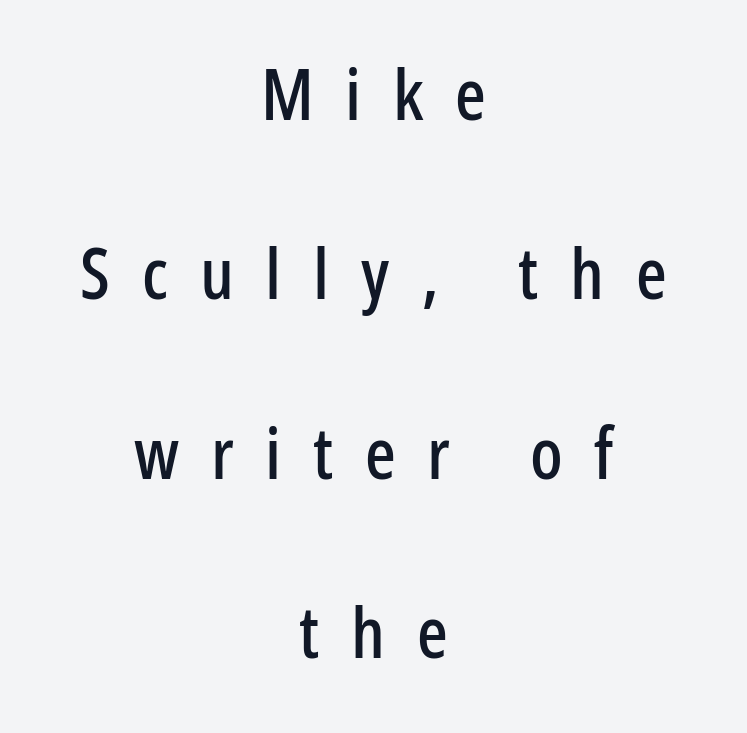
The image shows 72 px condensed sans-serif type, upright; set centered, loose line spacing (2.49x), unusually wide letter spacing (+0.44 em), not underlined; low stroke contrast and a medium x-height.
